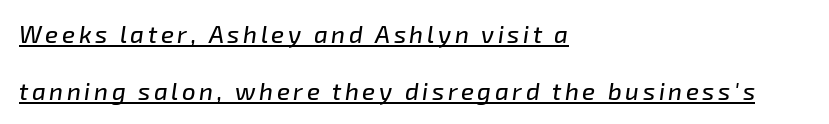
The image shows 24 px text type, italic (leaning right); set left-aligned, loose line spacing (2.37x), underlined.
